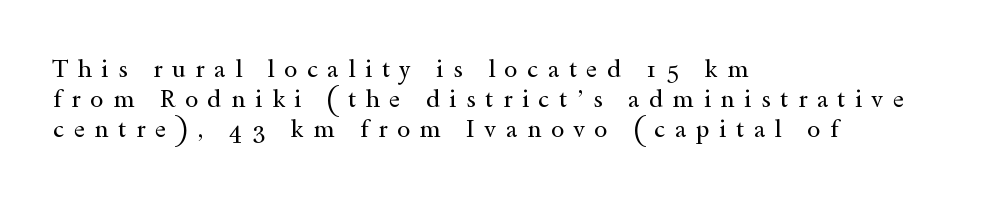
Every row of glyphs begins at an identical x-position on the left. Look at the tracking — it's clearly loosened, letters drifting apart. Heft: none added — not bold. Has an underline been added? It has not.
